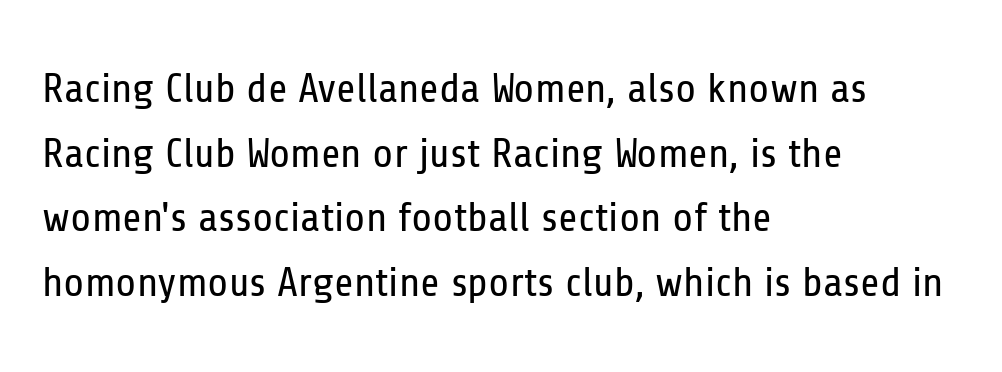
The image shows 42 px regular-weight, condensed sans-serif type, upright; set left-aligned, normal line spacing (1.54x), normal letter spacing, not underlined; low stroke contrast and a medium x-height.
